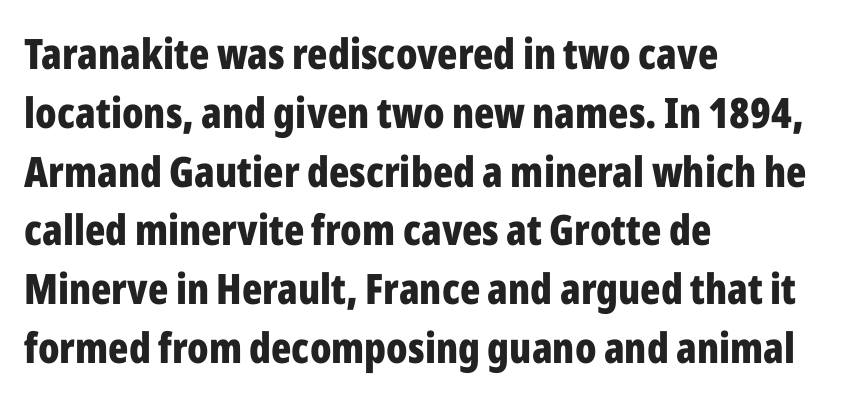
{"serif": "no", "italic": "no", "bold": "yes", "weight": "bold", "width": "condensed", "stroke_contrast": "low", "x_height": "medium", "monospaced": "no", "underline": "no", "align": "left", "line_spacing": "normal", "line_spacing_ratio": 1.4, "letter_spacing": "normal", "letter_spacing_em": 0.0, "glyph_px": 42}
